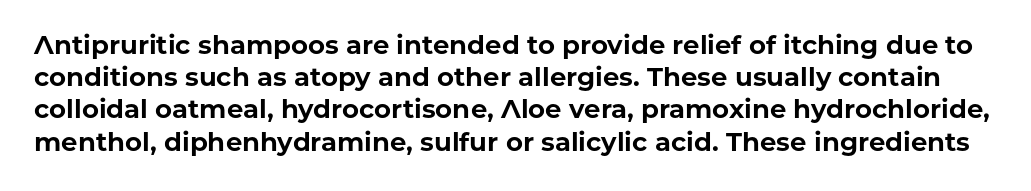
Italic? Not at all — the glyphs are vertical. The letterforms sit shoulder to shoulder at normal distance. Weight check: bold — yes, fully. Each row of text sits above clean, open space.
